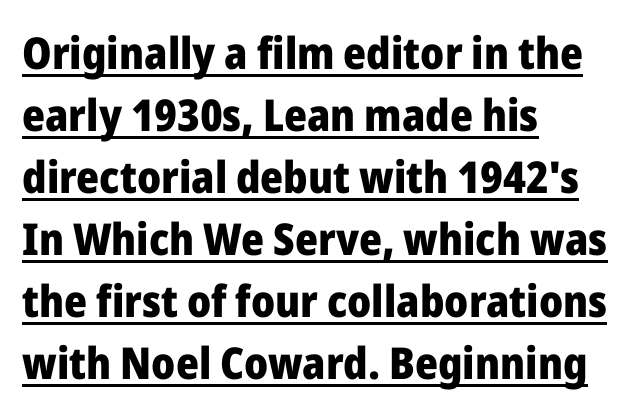
Q: Is the text bold? A: Yes.
Q: Is the text italic (slanted)? A: No, it is upright.
Q: Is the typeface a serif or a sans-serif typeface? A: Sans-serif.
Q: Is the text underlined? A: Yes.
Q: How is the paragraph aligned? A: Left-aligned.
Q: Is the spacing between letters normal or unusually wide? A: Normal.
Q: Is the spacing between lines tight, normal or loose? A: Normal.
Q: Width (condensed, normal, or wide)? A: Normal.
Q: Stroke contrast? A: Low.
Q: x-height? A: Medium.
Q: Monospaced? A: No.
